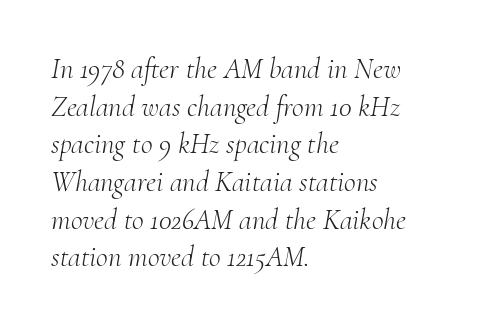
This rendering features lettering with no underline. You can tell it's italic because the verticals aren't actually vertical. No chunkiness to these letters — they're not bold. Type style note: has serifs. Nobody touched the tracking dial on this one. Horizontally, the lines are justified to the leading edge only.
